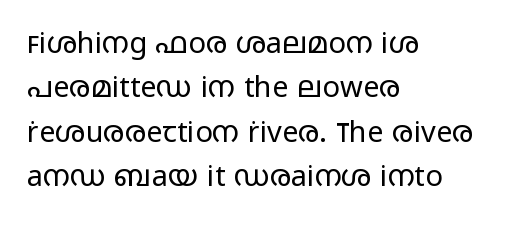
The image shows 29 px regular-weight, wide sans-serif type, upright; set left-aligned, normal line spacing (1.53x), normal letter spacing, not underlined; low stroke contrast and a medium x-height.
